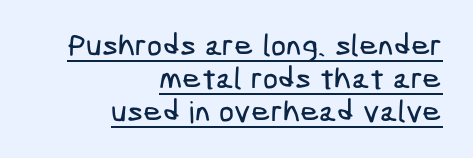
The ragged edge is on the left, which tells us the setting is flush right. Examine the stroke ends and you'll find no serifs. Tracking value appears to be zero — textbook default spacing. Each new line begins almost immediately beneath the previous one. Descenders here cross a horizontal rule under the line.
